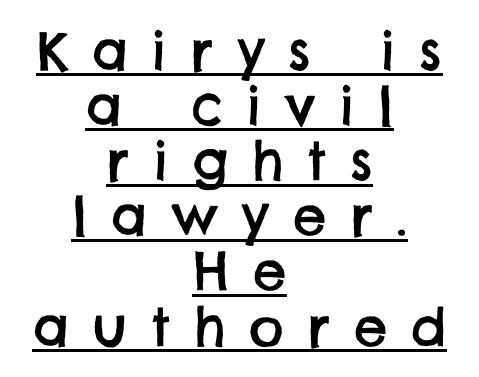
Students, observe: this is what under-led, compact text looks like. The string is rendered with underlining switched on. You could only call the tracking loose — the letters float apart. The text was rendered using a sans face with plain stroke endings. Notice how the passage keeps no hard edge, just a central spine. You could not count columns in this text — the font is proportionally spaced.
